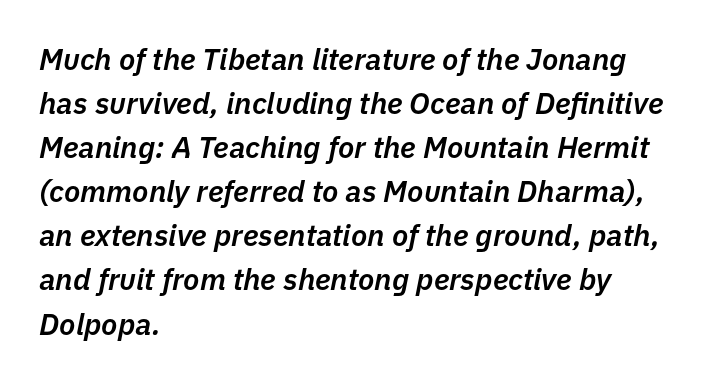
The image shows 30 px semibold type, italic (leaning right); set left-aligned, normal line spacing (1.47x), normal letter spacing, not underlined; low stroke contrast and a medium x-height.
